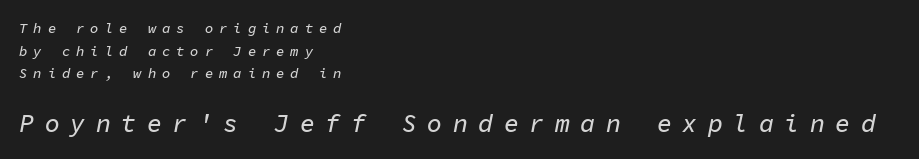
The face used here appears at its bigger size in the lower chunk. Does the lettering tilt? It does — this is italic. The designer left line spacing at the default. The tracking reads as deliberately expanded to a designer's eye.
